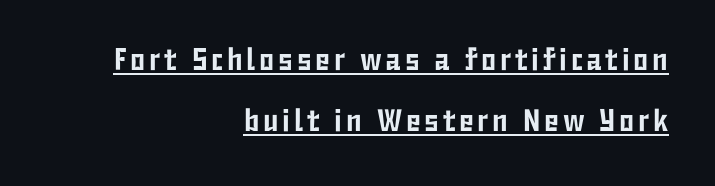
The passage shown stacks its lines with a broad gap. When letters stand straight like this, we call the style roman or upright. You could not count columns in this text — the font is proportionally spaced. Leftover space on each line is placed entirely before the opening word. Each letter's strokes conclude bluntly, with no projecting serifs.
